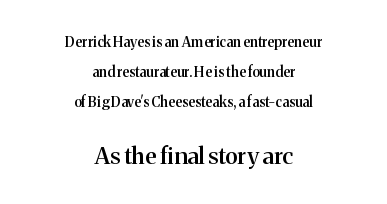
These lines carry some extra weight — a demibold, not a full bold. Notice how the passage keeps no hard edge, just a central spine. If you drew a line through each stem, it would be perfectly vertical. Line spacing here is loose. A typesetter would call this zero additional tracking.
